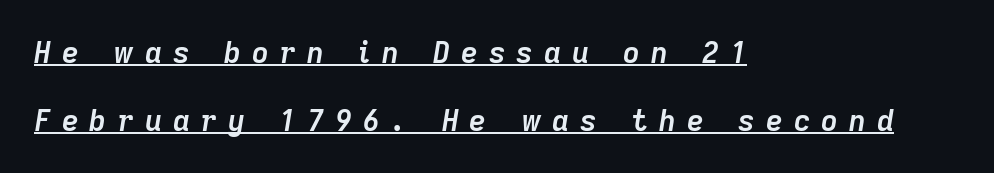
Q: Is the text bold? A: Yes.
Q: Is the text italic (slanted)? A: Yes, it leans right by about 9 degrees.
Q: Is the text underlined? A: Yes.
Q: How is the paragraph aligned? A: Left-aligned.
Q: Is the spacing between letters normal or unusually wide? A: Unusually wide.
Q: Is the spacing between lines tight, normal or loose? A: Loose.
Q: Width (condensed, normal, or wide)? A: Normal.
Q: Stroke contrast? A: Low.
Q: x-height? A: Medium.
Q: Monospaced? A: No.
